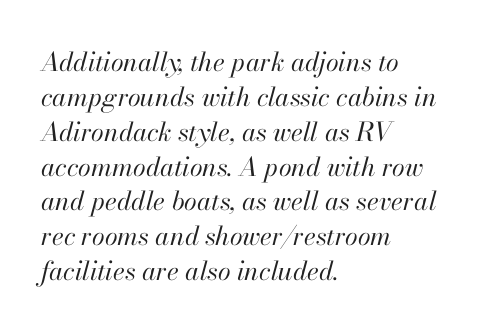
Q: Is the text bold? A: No.
Q: Is the text italic (slanted)? A: Yes, it leans right by about 13 degrees.
Q: Is the text underlined? A: No.
Q: How is the paragraph aligned? A: Left-aligned.
Q: Is the spacing between letters normal or unusually wide? A: Normal.
Q: Is the spacing between lines tight, normal or loose? A: Normal.
